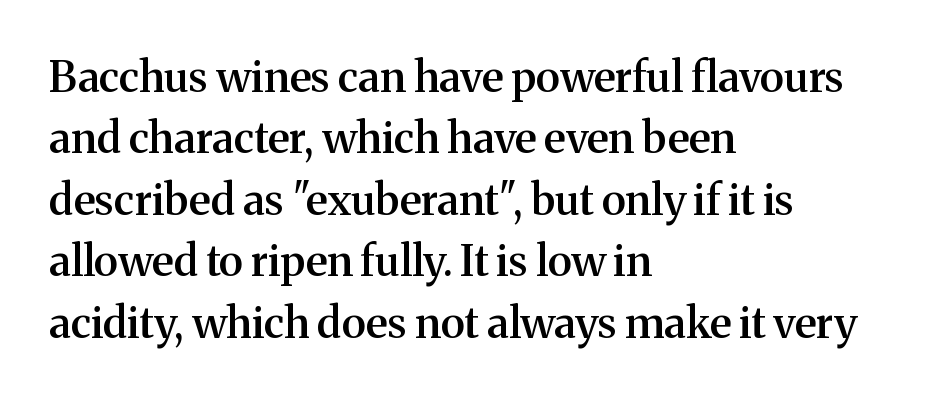
The image shows 43 px semibold serif type, upright; set left-aligned, normal line spacing (1.43x), normal letter spacing, not underlined; medium stroke contrast and a medium x-height.
